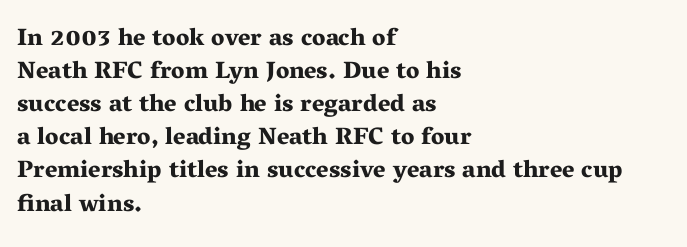
The image shows 24 px bold type, upright; set left-aligned, normal line spacing (1.38x), normal letter spacing, not underlined.
